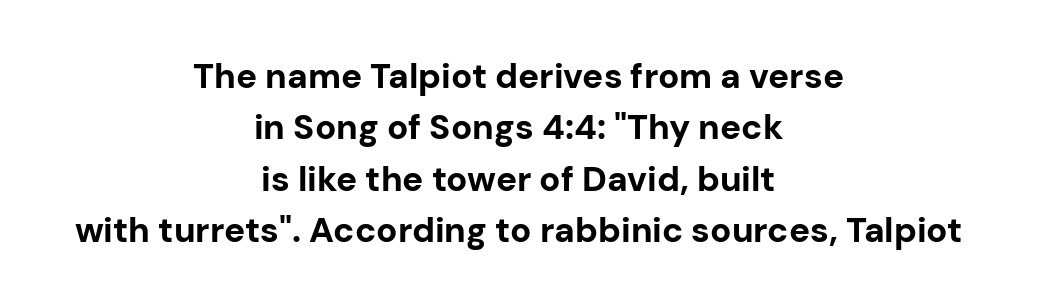
The letters advance in unequal steps, a hallmark of proportional type. The letters are bold, with thick, heavy strokes. Lines of text with bare space underneath. Centered paragraph, ragged on both sides.
